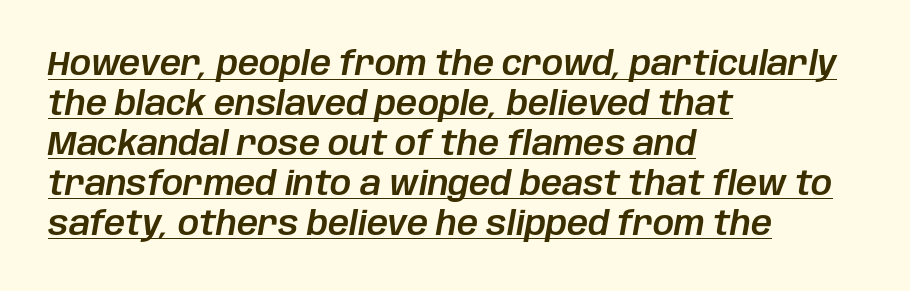
{"italic": "yes", "lean": "right", "slant_degrees": 10, "width": "normal", "stroke_contrast": "low", "x_height": "large", "monospaced": "no", "underline": "yes", "align": "left", "line_spacing_ratio": 1.21, "letter_spacing": "normal", "letter_spacing_em": 0.0, "glyph_px": 33}
